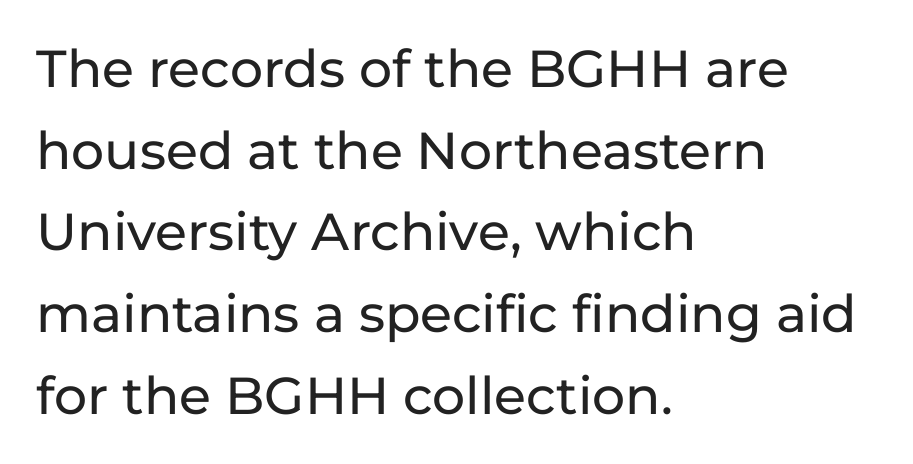
The image shows 52 px sans-serif type, upright; set left-aligned, normal line spacing (1.57x), normal letter spacing, not underlined; low stroke contrast and a medium x-height.
